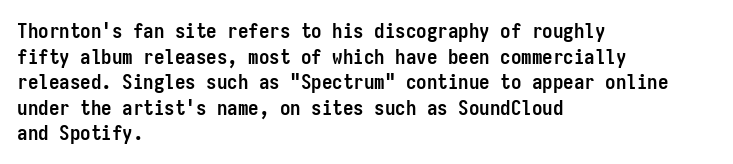
The image shows 21 px bold type, upright; set left-aligned, line spacing 1.22x, normal letter spacing, not underlined.
